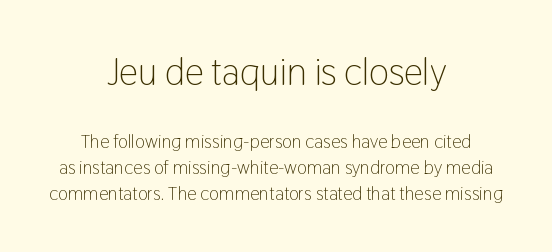
This layout puts the oversized block above and the modest block below. Compared with typical paragraphs, the rows here are spaced about the same. Unlike italic type, these characters show no tilt at all. The whitespace from short lines is split evenly between both sides. The text was rendered using a sans face with plain stroke endings. This sample has the flowing, uneven cadence of proportional lettering.
